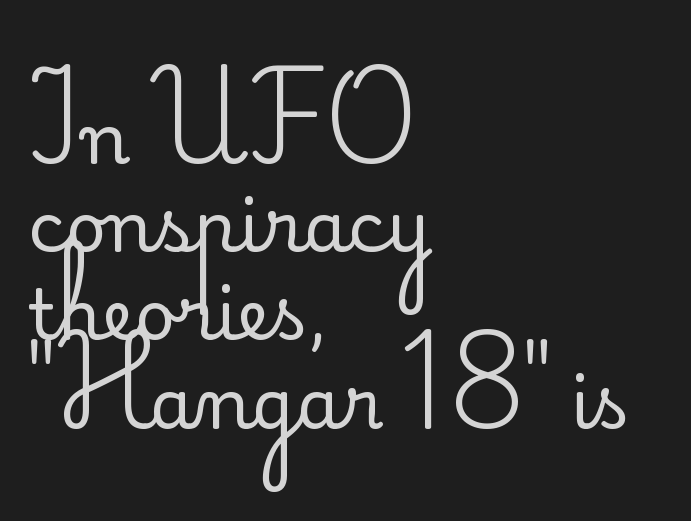
The image shows 70 px regular-weight sans-serif type, upright; set left-aligned, normal line spacing (1.26x), normal letter spacing, not underlined; low stroke contrast and a small x-height.
